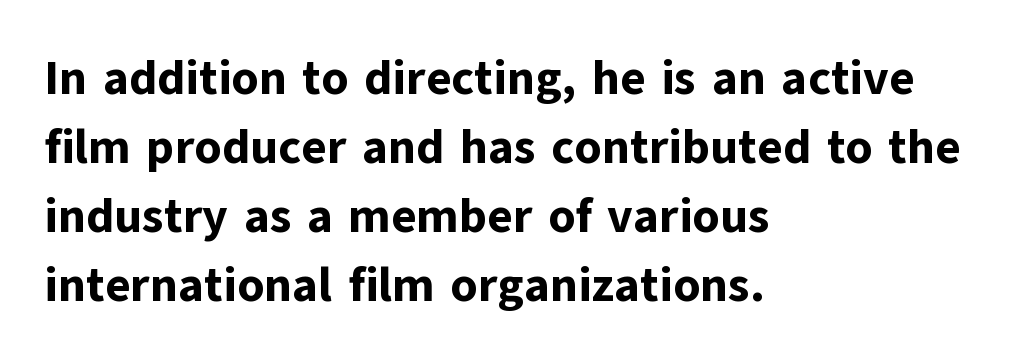
{"serif": "no", "italic": "no", "bold": "yes", "weight": "bold", "width": "normal", "stroke_contrast": "low", "x_height": "medium", "monospaced": "no", "underline": "no", "align": "left", "line_spacing": "normal", "line_spacing_ratio": 1.44, "letter_spacing": "normal", "letter_spacing_em": 0.0, "glyph_px": 48}
